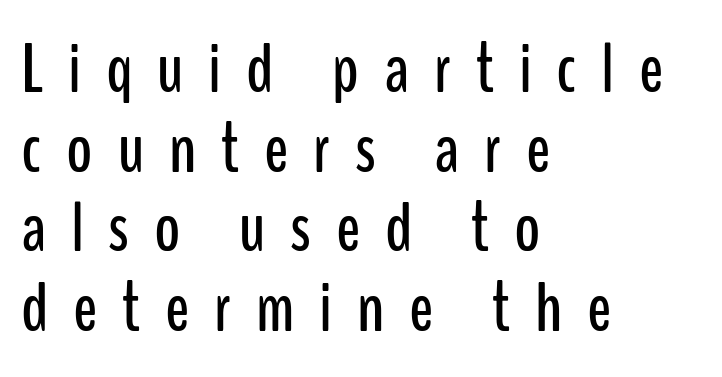
The image shows 71 px condensed sans-serif type, upright; set left-aligned, tight line spacing (1.12x), unusually wide letter spacing (+0.35 em), not underlined; low stroke contrast and a medium x-height.
